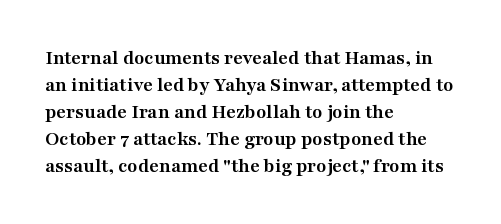
Q: Is the text bold? A: Yes.
Q: Is the text italic (slanted)? A: No, it is upright.
Q: Is the text underlined? A: No.
Q: How is the paragraph aligned? A: Left-aligned.
Q: Is the spacing between letters normal or unusually wide? A: Normal.
Q: Is the spacing between lines tight, normal or loose? A: Normal.
